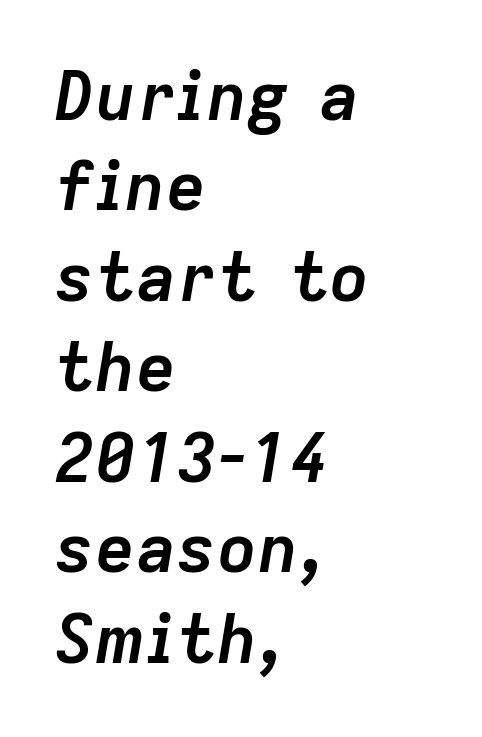
Q: Is the text bold? A: Yes.
Q: Is the text italic (slanted)? A: Yes, it leans right by about 9 degrees.
Q: Is the text underlined? A: No.
Q: How is the paragraph aligned? A: Left-aligned.
Q: Is the spacing between letters normal or unusually wide? A: Normal.
Q: Is the spacing between lines tight, normal or loose? A: Normal.
Q: Width (condensed, normal, or wide)? A: Normal.
Q: Stroke contrast? A: Low.
Q: x-height? A: Medium.
Q: Monospaced? A: No.
